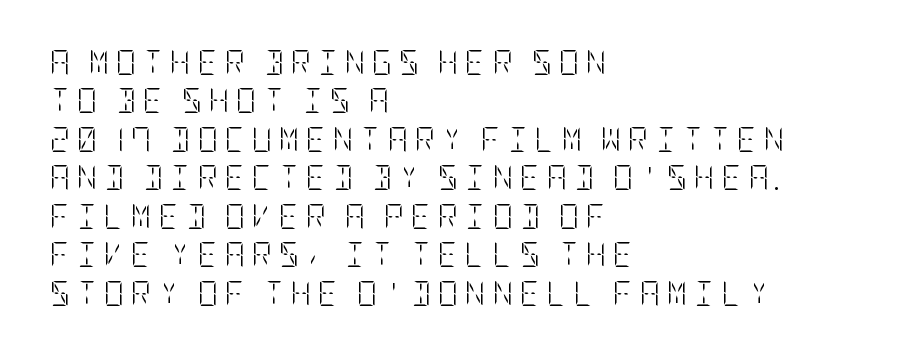
Each line starts at the same left margin while the right side varies. Posture: upright roman. Has an underline been added? It has not. The strokes carry an ordinary text weight at most.
